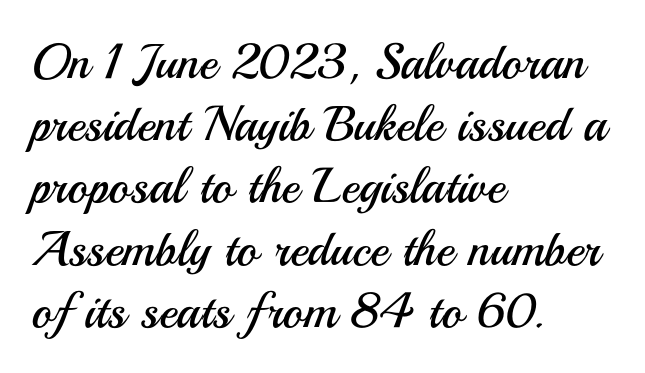
Q: Is the text bold? A: No.
Q: Is the text italic (slanted)? A: Yes.
Q: Is the typeface a serif or a sans-serif typeface? A: Sans-serif.
Q: Is the text underlined? A: No.
Q: How is the paragraph aligned? A: Left-aligned.
Q: Is the spacing between letters normal or unusually wide? A: Normal.
Q: Is the spacing between lines tight, normal or loose? A: Normal.
Q: Width (condensed, normal, or wide)? A: Normal.
Q: Stroke contrast? A: Medium.
Q: x-height? A: Small.
Q: Monospaced? A: No.
